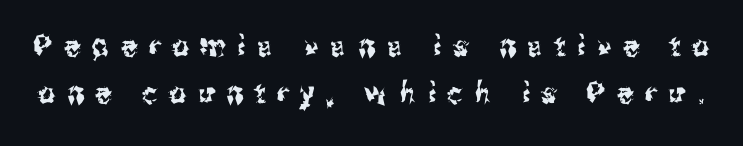
Unlike italic type, these characters show no tilt at all. This sample has the flowing, uneven cadence of proportional lettering. Examine the stroke ends and you'll find no serifs. Descenders are the only things crossing below the line.
